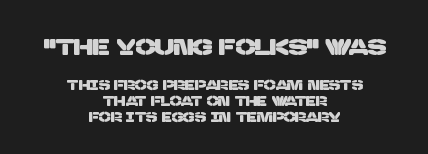
{"underline": "no", "align": "center", "line_spacing": "tight", "line_spacing_ratio": 1.14, "letter_spacing": "normal", "letter_spacing_em": 0.0, "larger_block": "first", "size_ratio": 1.64, "glyph_px": 23}
